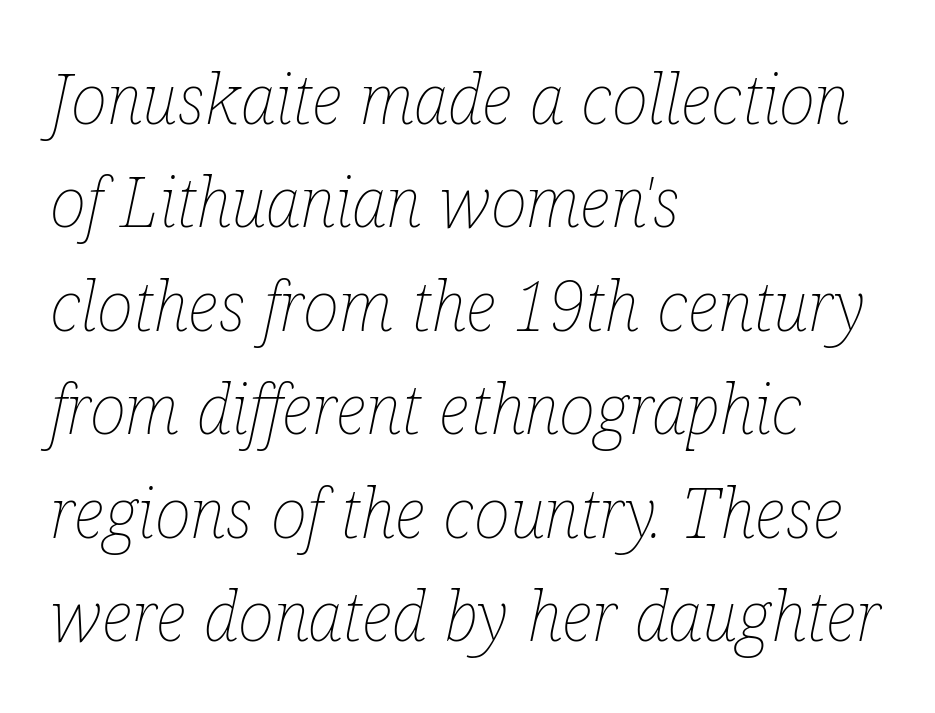
Left-aligned paragraph, ragged on the right. The rendering keeps characters at their native spacing. Heaviness? Minimal to ordinary, like unemphasized prose. In terms of posture, this sample is oblique.
